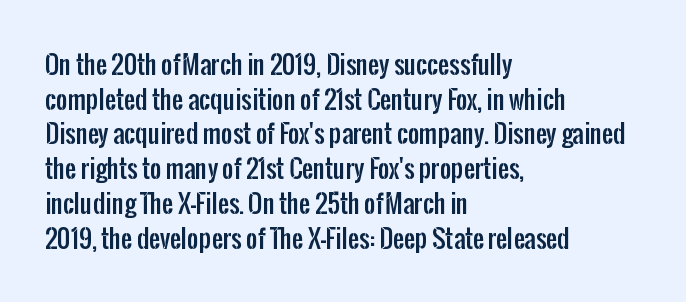
{"italic": "no", "underline": "no", "align": "left", "line_spacing": "normal", "line_spacing_ratio": 1.39, "letter_spacing": "normal", "letter_spacing_em": 0.0, "glyph_px": 25}
